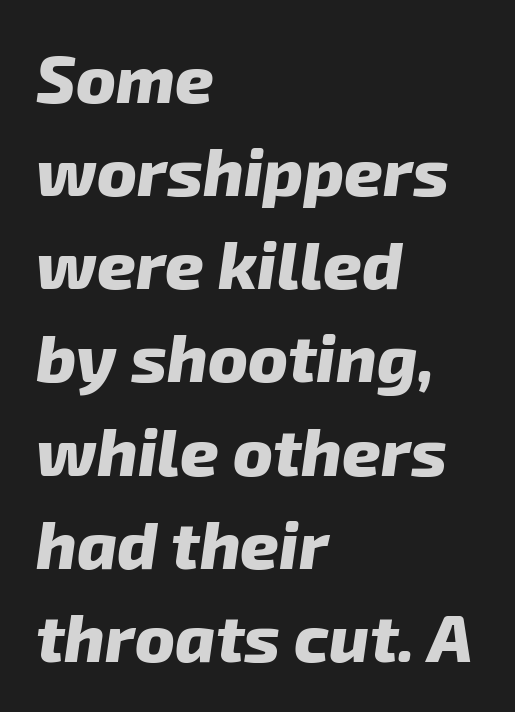
Q: Is the text bold? A: Yes.
Q: Is the text italic (slanted)? A: Yes, it leans right by about 8 degrees.
Q: Is the text underlined? A: No.
Q: How is the paragraph aligned? A: Left-aligned.
Q: Is the spacing between letters normal or unusually wide? A: Normal.
Q: Is the spacing between lines tight, normal or loose? A: Normal.
Q: Width (condensed, normal, or wide)? A: Normal.
Q: Stroke contrast? A: Low.
Q: x-height? A: Medium.
Q: Monospaced? A: No.
